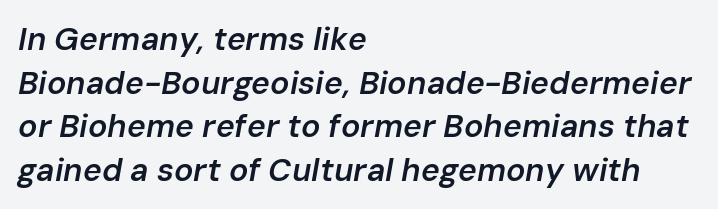
The image shows 32 px semibold type, italic (leaning right); set left-aligned, normal line spacing (1.36x), normal letter spacing, not underlined; low stroke contrast and a medium x-height.
